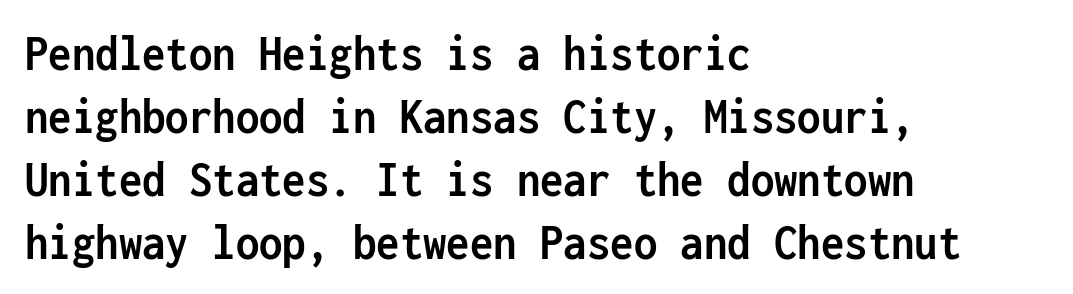
{"serif": "no", "italic": "no", "bold": "yes", "weight": "semibold", "width": "condensed", "stroke_contrast": "low", "x_height": "medium", "monospaced": "yes", "underline": "no", "align": "left", "line_spacing_ratio": 1.21, "letter_spacing": "normal", "letter_spacing_em": 0.0, "glyph_px": 52}
